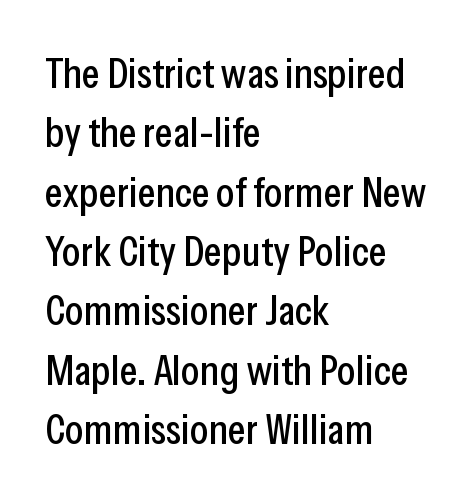
Q: Is the text italic (slanted)? A: No, it is upright.
Q: Is the typeface a serif or a sans-serif typeface? A: Sans-serif.
Q: Is the text underlined? A: No.
Q: How is the paragraph aligned? A: Left-aligned.
Q: Is the spacing between letters normal or unusually wide? A: Normal.
Q: Is the spacing between lines tight, normal or loose? A: Normal.
Q: Width (condensed, normal, or wide)? A: Condensed.
Q: Stroke contrast? A: Low.
Q: x-height? A: Medium.
Q: Monospaced? A: No.
